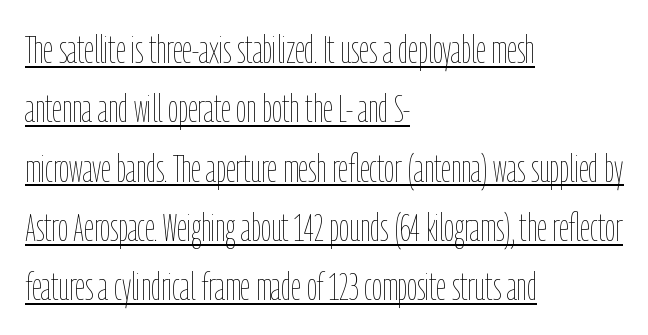
{"italic": "no", "bold": "no", "weight": "thin", "width": "condensed", "stroke_contrast": "low", "x_height": "medium", "monospaced": "no", "underline": "yes", "align": "left", "line_spacing": "normal", "line_spacing_ratio": 1.52, "letter_spacing": "normal", "letter_spacing_em": 0.0, "glyph_px": 39}
